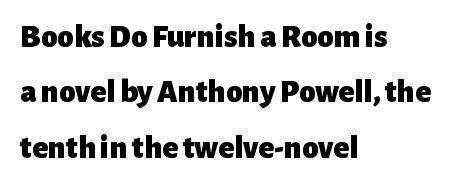
Unmarked baselines from the first word to the last. The text block is weighted toward the left margin, trailing off unevenly rightward. Note the varied advance widths — an 'i' is clearly narrower than an 'm'. In terms of weight, the rendering is a true, heavy bold.
